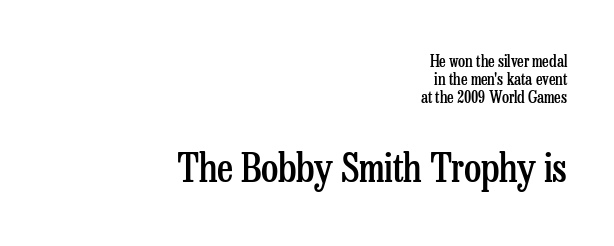
The rendering keeps characters at their native spacing. Quick note: interline space is minimal. Each letter's strokes conclude with small projecting serifs. These lines stack with their right ends in a neat column. Is this a fixed-width face? No — the glyphs have proportional, varying widths.
